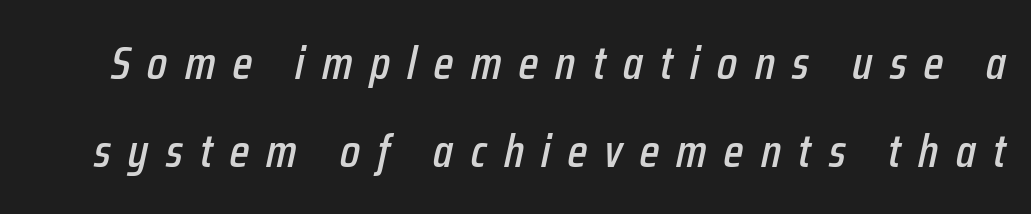
The letters are spread apart with noticeably loose tracking. Think of a printed novel: that variable character pitch is what you see here. The zone under the glyphs is completely vacant. The passage shown leans; its letterforms are oblique.
